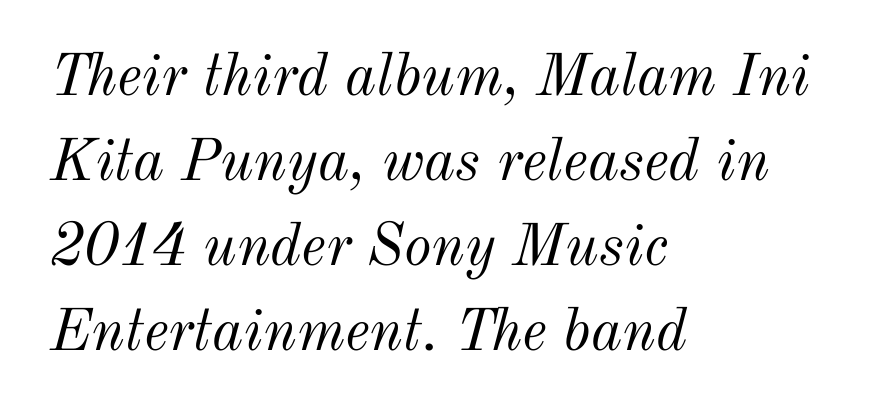
Is there much room between lines? A standard amount, neither cramped nor airy. A student would call this left alignment; a typographer would say flush left, rag right. Here the designer chose a conventional face with non-uniform glyph widths. Each row of text sits above clean, open space. The rendering applies a slant to the glyphs.
